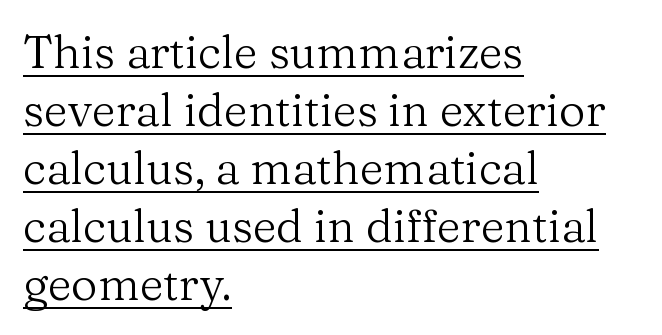
Quick note: underline on. Summary of vertical rhythm: regular, with standard interline spacing. The glyphs in this specimen are seriffed. The letterforms sit at book weight or below. These lines are rendered in a variable-pitch font.
